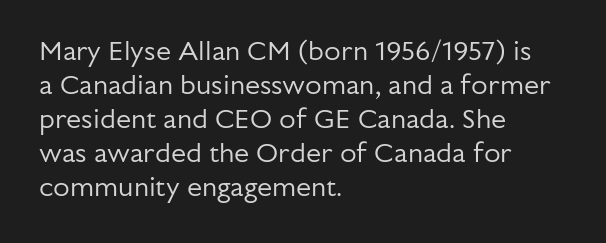
{"italic": "no", "bold": "no", "underline": "no", "align": "left", "line_spacing": "normal", "line_spacing_ratio": 1.26, "letter_spacing": "normal", "letter_spacing_em": 0.0, "glyph_px": 27}
